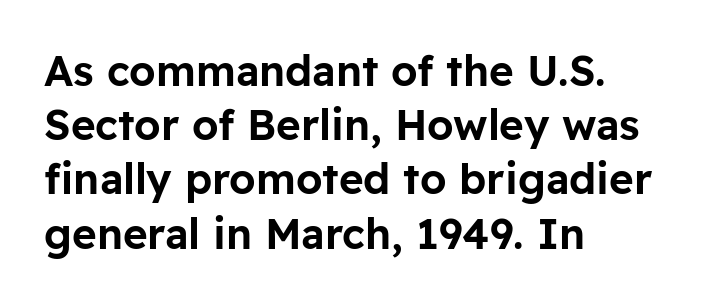
The image shows 42 px sans-serif type, upright; set left-aligned, normal line spacing (1.29x), normal letter spacing, not underlined; low stroke contrast and a medium x-height.
